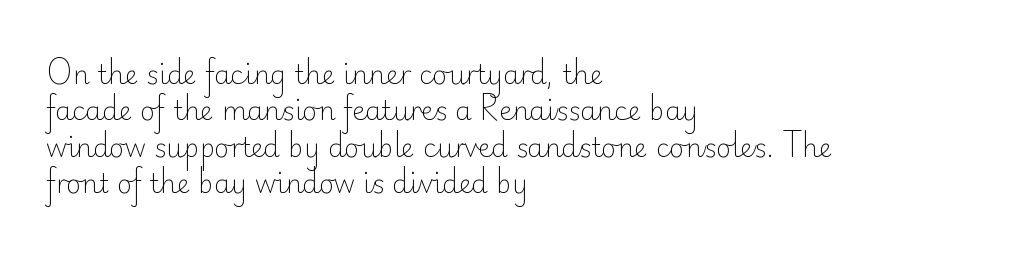
Q: Is the text bold? A: No.
Q: Is the text italic (slanted)? A: No, it is upright.
Q: Is the text underlined? A: No.
Q: How is the paragraph aligned? A: Left-aligned.
Q: Is the spacing between letters normal or unusually wide? A: Normal.
Q: Is the spacing between lines tight, normal or loose? A: Normal.
